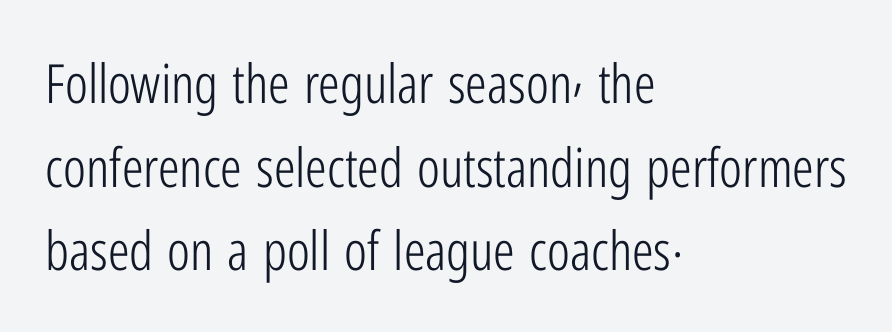
The image shows 54 px light, condensed sans-serif type, upright; set left-aligned, normal line spacing (1.55x), normal letter spacing, not underlined; low stroke contrast and a medium x-height.
